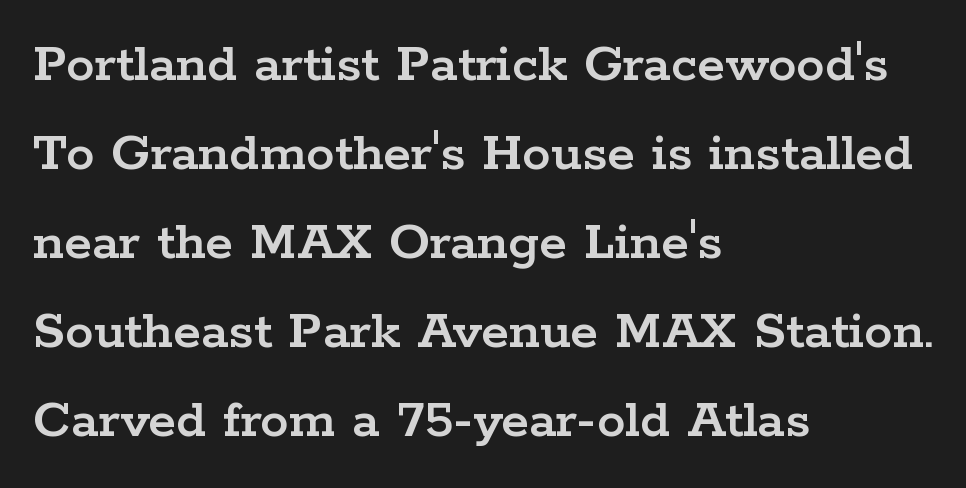
{"serif": "yes", "italic": "no", "width": "wide", "stroke_contrast": "low", "x_height": "medium", "monospaced": "no", "underline": "no", "align": "left", "line_spacing": "normal", "line_spacing_ratio": 1.56, "letter_spacing": "normal", "letter_spacing_em": 0.0, "glyph_px": 57}
